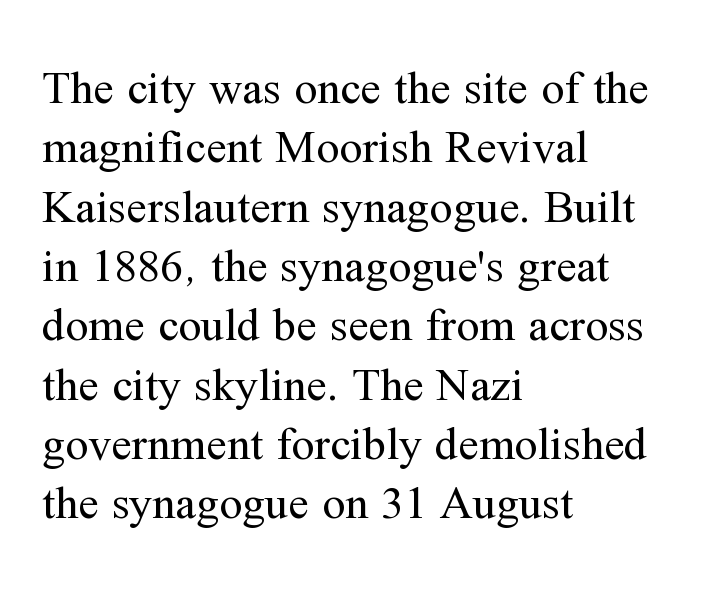
Is the block centered? No — it sits flush against the left margin. Rendered with straight, roman letterforms. You could not count columns in this text — the font is proportionally spaced. Each word holds together tightly as a unit, with standard inter-letter gaps. The type family on display is of the serif kind.
